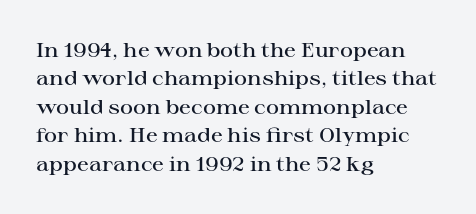
{"italic": "no", "bold": "semi", "underline": "no", "align": "left", "line_spacing": "normal", "line_spacing_ratio": 1.42, "letter_spacing": "normal", "letter_spacing_em": 0.0, "glyph_px": 20}
